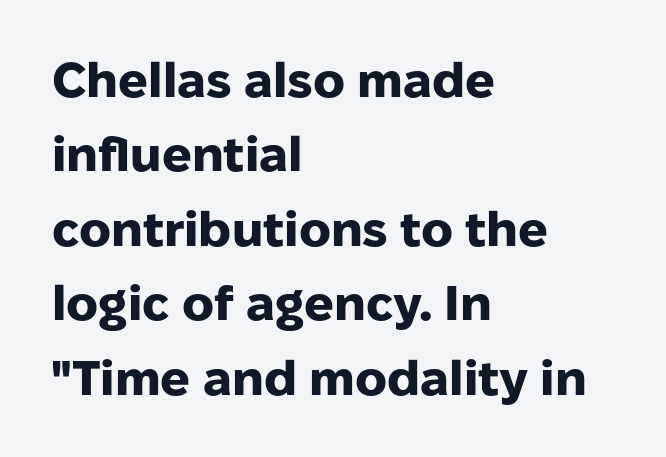
The image shows 49 px heavy sans-serif type, upright; set left-aligned, normal line spacing (1.52x), normal letter spacing, not underlined; low stroke contrast and a medium x-height.
